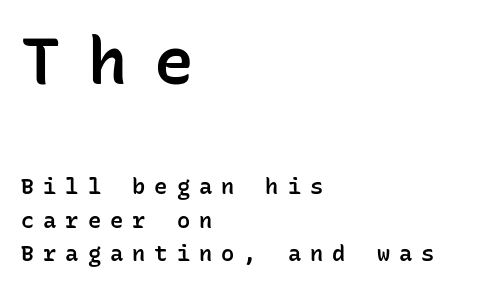
Layout note: lines flush left. Vertical spacing — default. The designer went with a sans here, leaving each stem footless. Descender tails drop into unmarked territory. This is the regular roman posture of the typeface. The upper block of text is set noticeably larger than the block beneath it.
